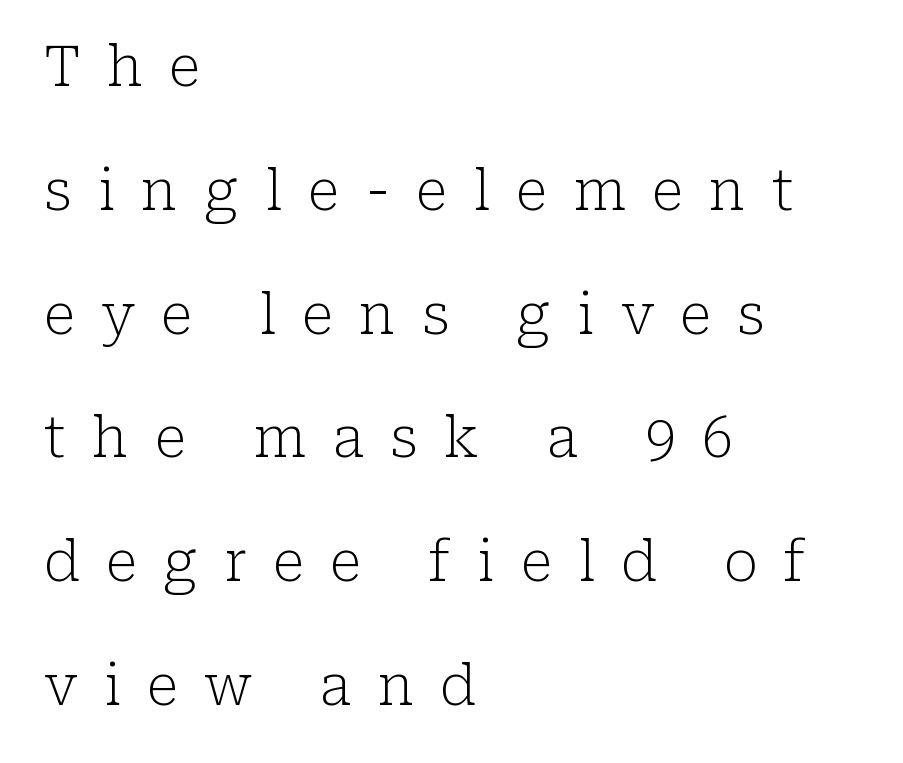
Each letter keeps its own natural width here, so spacing adapts to shape. Look at the tracking — it's clearly loosened, letters drifting apart. Loosely led — the rows are spread out. Honestly, there is no underline to notice here at all. Nope, not italic — everything's standing straight. To sum up the face: it has serifs.
